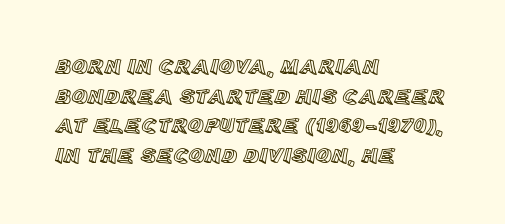
{"underline": "no", "align": "left", "line_spacing": "normal", "line_spacing_ratio": 1.35, "letter_spacing": "normal", "letter_spacing_em": 0.0, "glyph_px": 22}
